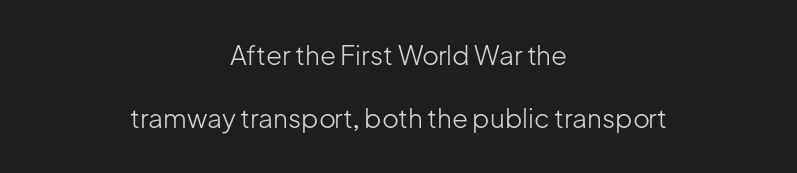
Q: Is the text bold? A: No.
Q: Is the text italic (slanted)? A: No, it is upright.
Q: Is the text underlined? A: No.
Q: How is the paragraph aligned? A: Centered.
Q: Is the spacing between letters normal or unusually wide? A: Normal.
Q: Is the spacing between lines tight, normal or loose? A: Loose.
